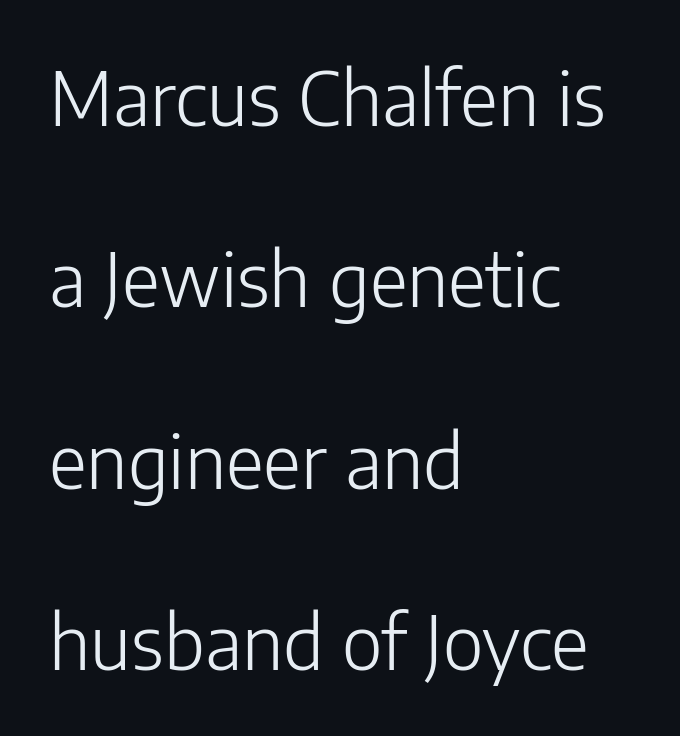
Q: Is the text bold? A: No.
Q: Is the text italic (slanted)? A: No, it is upright.
Q: Is the typeface a serif or a sans-serif typeface? A: Sans-serif.
Q: Is the text underlined? A: No.
Q: How is the paragraph aligned? A: Left-aligned.
Q: Is the spacing between letters normal or unusually wide? A: Normal.
Q: Is the spacing between lines tight, normal or loose? A: Loose.
Q: Width (condensed, normal, or wide)? A: Normal.
Q: Stroke contrast? A: Low.
Q: x-height? A: Medium.
Q: Monospaced? A: No.
